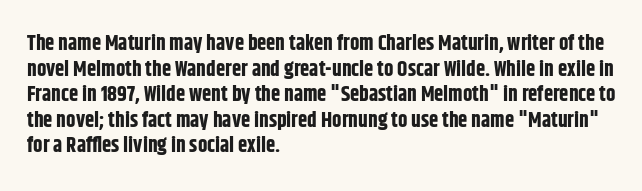
Q: Is the text bold? A: Yes.
Q: Is the text italic (slanted)? A: No, it is upright.
Q: Is the text underlined? A: No.
Q: How is the paragraph aligned? A: Left-aligned.
Q: Is the spacing between letters normal or unusually wide? A: Normal.
